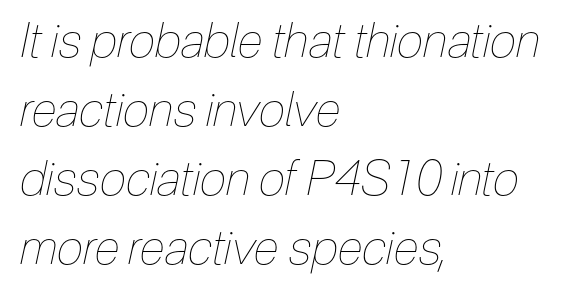
The image shows 48 px thin, condensed type, italic (leaning right); set left-aligned, normal line spacing (1.44x), normal letter spacing, not underlined; low stroke contrast and a medium x-height.
